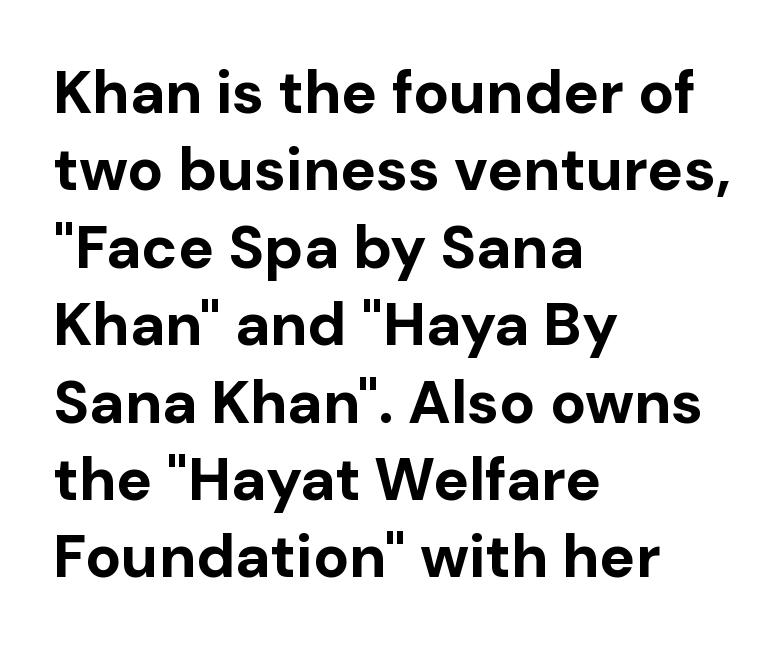
Q: Is the text bold? A: Yes.
Q: Is the text italic (slanted)? A: No, it is upright.
Q: Is the typeface a serif or a sans-serif typeface? A: Sans-serif.
Q: Is the text underlined? A: No.
Q: How is the paragraph aligned? A: Left-aligned.
Q: Is the spacing between letters normal or unusually wide? A: Normal.
Q: Is the spacing between lines tight, normal or loose? A: Normal.
Q: Width (condensed, normal, or wide)? A: Normal.
Q: Stroke contrast? A: Low.
Q: x-height? A: Medium.
Q: Monospaced? A: No.
